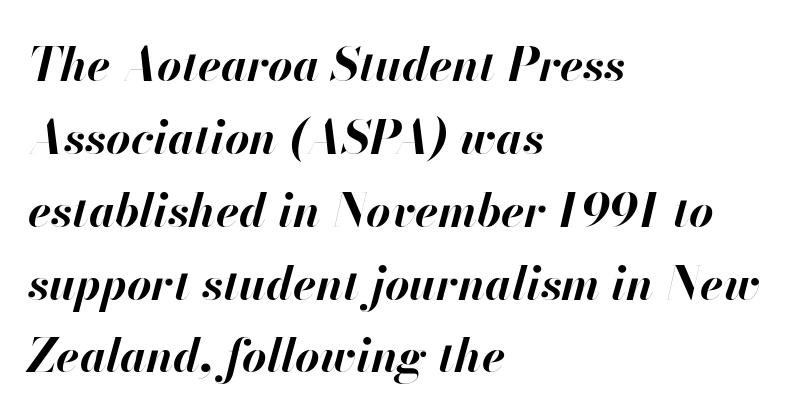
The image shows 47 px bold type, italic (leaning right); set left-aligned, normal line spacing (1.55x), normal letter spacing, not underlined; high stroke contrast and a small x-height.
